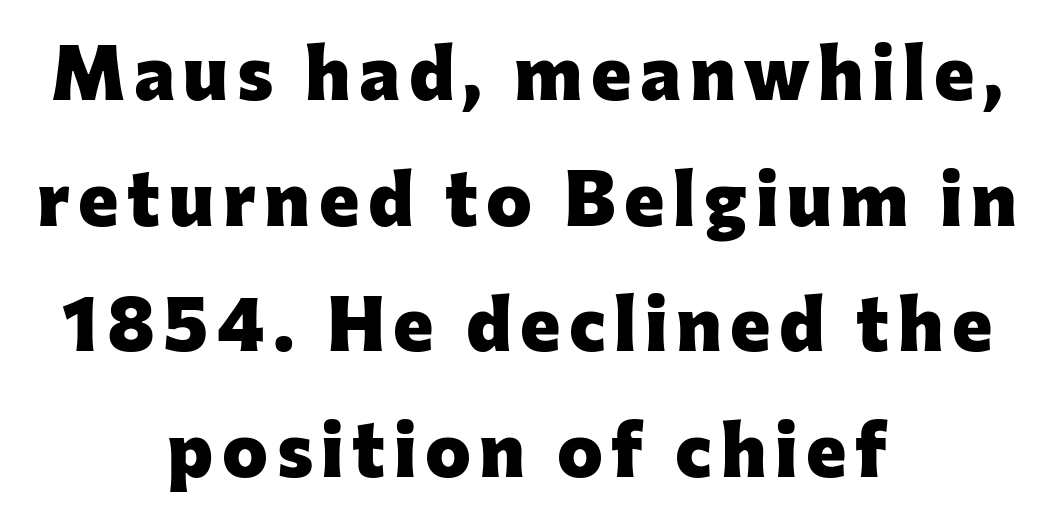
Q: Is the text bold? A: Yes.
Q: Is the text italic (slanted)? A: No, it is upright.
Q: Is the typeface a serif or a sans-serif typeface? A: Sans-serif.
Q: Is the text underlined? A: No.
Q: How is the paragraph aligned? A: Centered.
Q: Is the spacing between lines tight, normal or loose? A: Normal.
Q: Width (condensed, normal, or wide)? A: Normal.
Q: Stroke contrast? A: Low.
Q: x-height? A: Medium.
Q: Monospaced? A: No.
